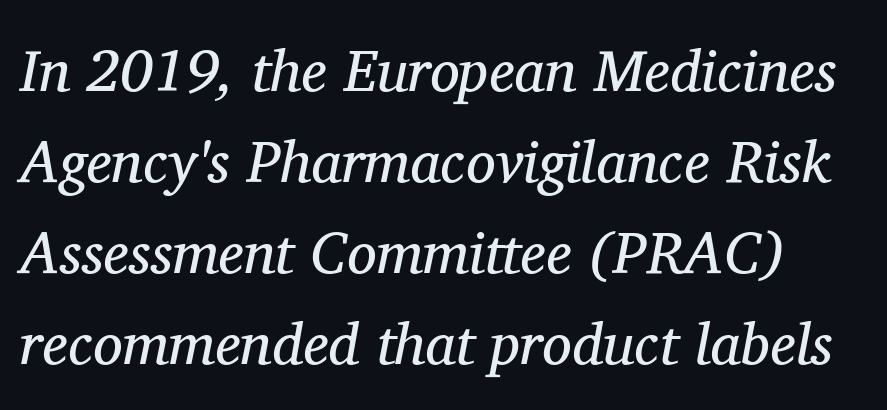
Q: Is the text bold? A: No.
Q: Is the text italic (slanted)? A: Yes, it leans right by about 11 degrees.
Q: Is the typeface a serif or a sans-serif typeface? A: Serif.
Q: Is the text underlined? A: No.
Q: Is the spacing between letters normal or unusually wide? A: Normal.
Q: Is the spacing between lines tight, normal or loose? A: Normal.
Q: Width (condensed, normal, or wide)? A: Normal.
Q: Stroke contrast? A: Medium.
Q: x-height? A: Medium.
Q: Monospaced? A: No.
